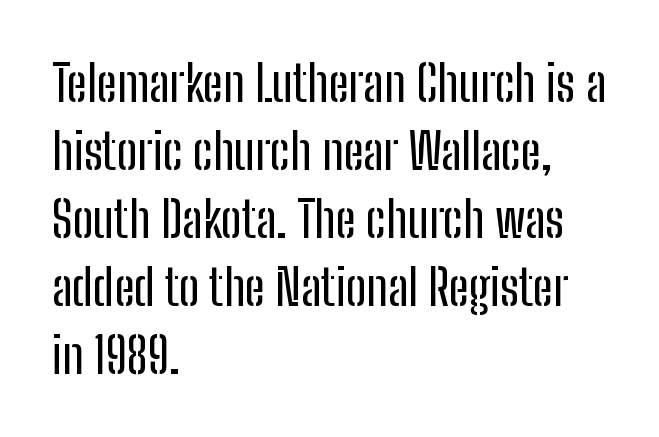
{"serif": "no", "italic": "no", "width": "condensed", "stroke_contrast": "low", "x_height": "medium", "monospaced": "no", "underline": "no", "align": "left", "line_spacing": "normal", "line_spacing_ratio": 1.36, "letter_spacing": "normal", "letter_spacing_em": 0.0, "glyph_px": 50}
